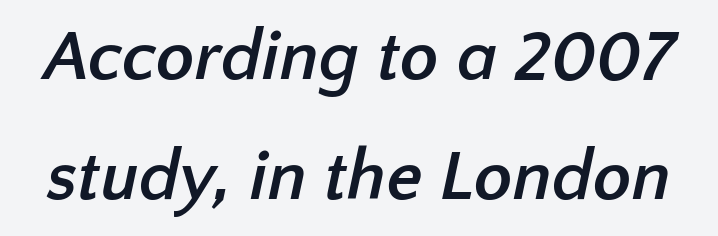
Classification — sans serif. There is no visible air inserted between adjacent glyphs. Is this a fixed-width face? No — the glyphs have proportional, varying widths. Anything drawn beneath the words? Only blank space. The face used here has the dense, thick strokes of a bold. Leading matches the norm, producing a regular column.
